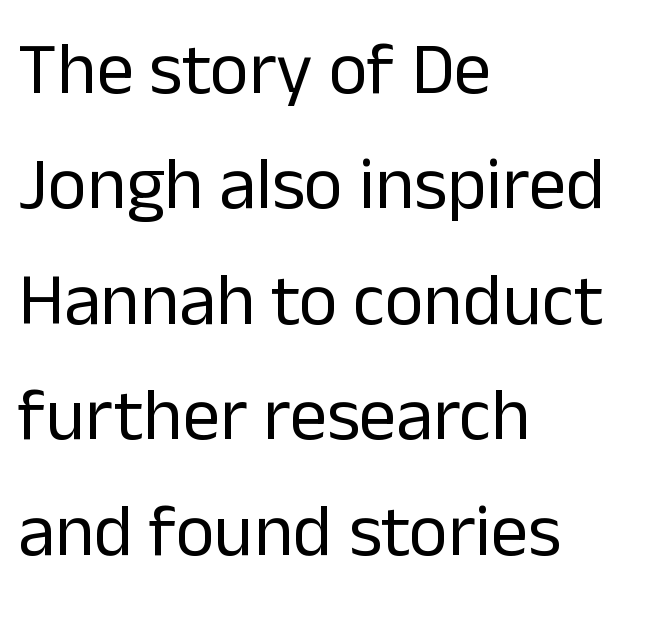
The image shows 74 px regular-weight sans-serif type, upright; set left-aligned, normal line spacing (1.56x), normal letter spacing, not underlined; low stroke contrast and a medium x-height.
